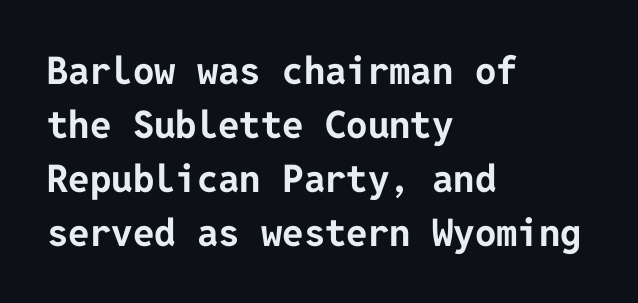
Q: Is the text bold? A: Yes.
Q: Is the text italic (slanted)? A: No, it is upright.
Q: Is the typeface a serif or a sans-serif typeface? A: Sans-serif.
Q: Is the text underlined? A: No.
Q: How is the paragraph aligned? A: Left-aligned.
Q: Is the spacing between letters normal or unusually wide? A: Normal.
Q: Is the spacing between lines tight, normal or loose? A: Normal.
Q: Width (condensed, normal, or wide)? A: Normal.
Q: Stroke contrast? A: Low.
Q: x-height? A: Medium.
